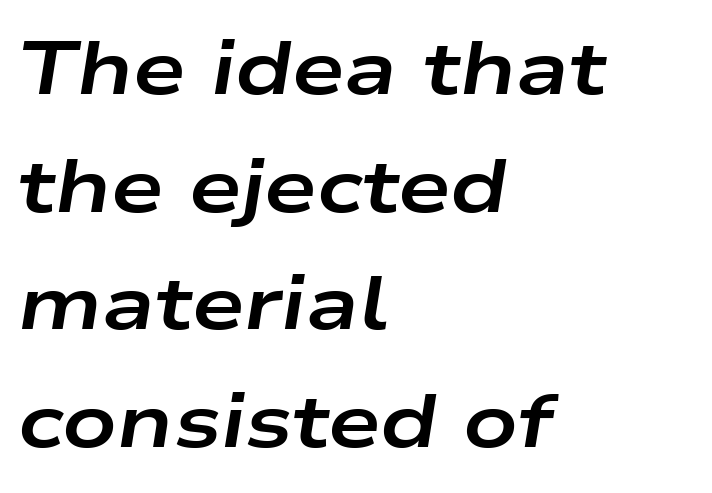
Any mark beneath the type? The region is blank. Spacing verdict: proportional, widths tailored to each character. Thick stems and heavy bowls — unmistakably bold. If you drew a line through each stem, it would be angled.
